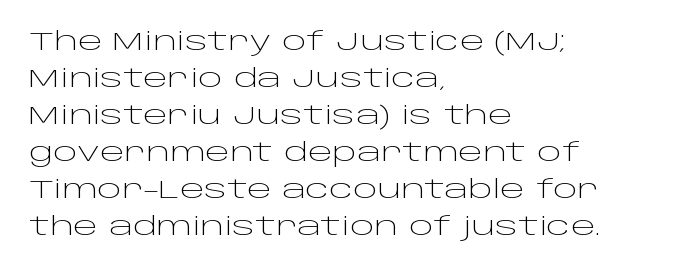
Q: Is the text bold? A: No.
Q: Is the text italic (slanted)? A: No, it is upright.
Q: Is the text underlined? A: No.
Q: How is the paragraph aligned? A: Left-aligned.
Q: Is the spacing between letters normal or unusually wide? A: Normal.
Q: Is the spacing between lines tight, normal or loose? A: Normal.
